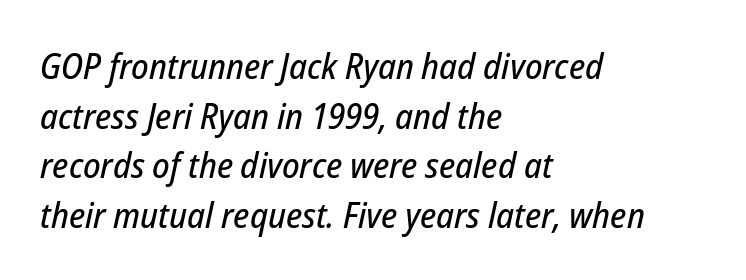
The area under the type is left untouched. Is the letter spacing exaggerated? No — it looks like the ordinary default. Slant detected: the letters are inclined. Quick note: interline space is typical. Do the characters align in a grid? No, the font is proportional. This rendering uses left alignment, leaving the right contour irregular.
